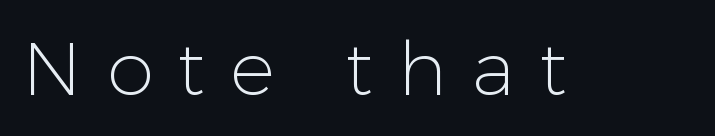
Clear beneath every line of the passage. Is this a sans? Yes — the strokes have no serifs. Do the letters lean? They stand straight. No heavy texture on the line: the type isn't bold.
